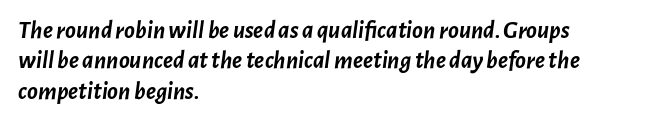
Q: Is the text bold? A: Yes.
Q: Is the text italic (slanted)? A: Yes, it leans right by about 7 degrees.
Q: Is the text underlined? A: No.
Q: How is the paragraph aligned? A: Left-aligned.
Q: Is the spacing between letters normal or unusually wide? A: Normal.
